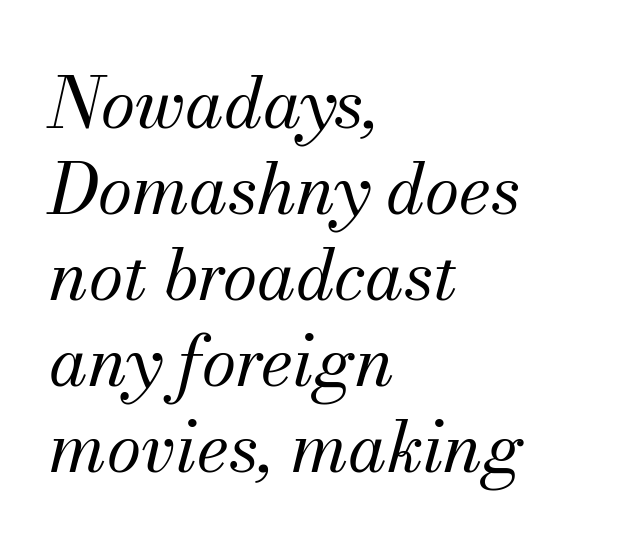
{"serif": "yes", "italic": "yes", "lean": "right", "slant_degrees": 13, "bold": "no", "weight": "regular", "width": "normal", "stroke_contrast": "medium", "x_height": "small", "monospaced": "no", "underline": "no", "align": "left", "line_spacing_ratio": 1.23, "letter_spacing": "normal", "letter_spacing_em": 0.0, "glyph_px": 70}
